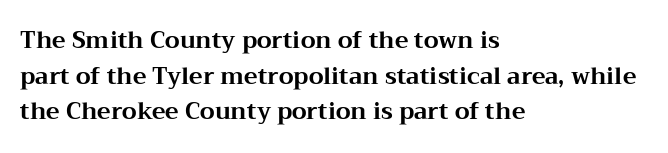
Q: Is the text bold? A: Yes.
Q: Is the text italic (slanted)? A: No, it is upright.
Q: Is the text underlined? A: No.
Q: How is the paragraph aligned? A: Left-aligned.
Q: Is the spacing between letters normal or unusually wide? A: Normal.
Q: Is the spacing between lines tight, normal or loose? A: Normal.
